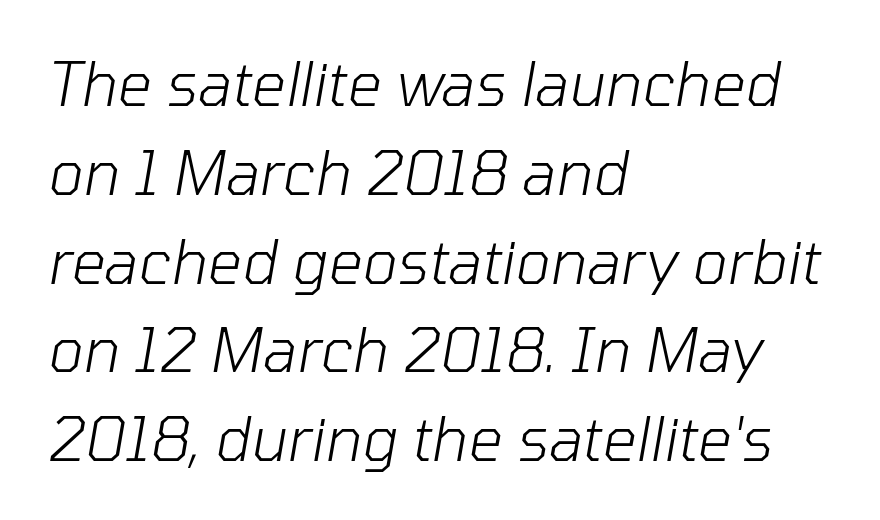
Q: Is the text bold? A: No.
Q: Is the text italic (slanted)? A: Yes, it leans right by about 10 degrees.
Q: Is the text underlined? A: No.
Q: How is the paragraph aligned? A: Left-aligned.
Q: Is the spacing between letters normal or unusually wide? A: Normal.
Q: Is the spacing between lines tight, normal or loose? A: Normal.
Q: Width (condensed, normal, or wide)? A: Normal.
Q: Stroke contrast? A: Low.
Q: x-height? A: Medium.
Q: Monospaced? A: No.
